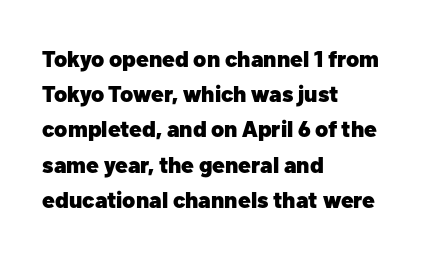
{"italic": "no", "bold": "yes", "underline": "no", "align": "left", "line_spacing": "normal", "line_spacing_ratio": 1.53, "letter_spacing": "normal", "letter_spacing_em": 0.0, "glyph_px": 23}
